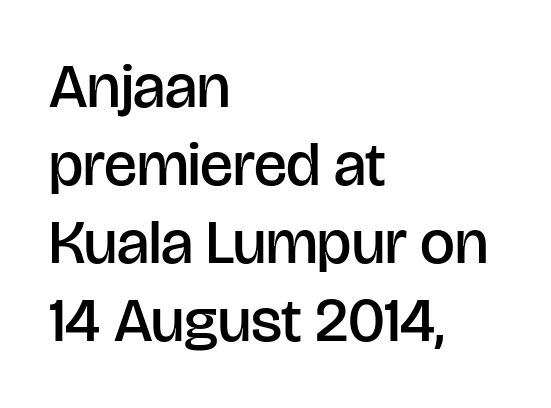
The image shows 62 px semibold sans-serif type, upright; set left-aligned, normal line spacing (1.26x), normal letter spacing, not underlined; low stroke contrast and a large x-height.
